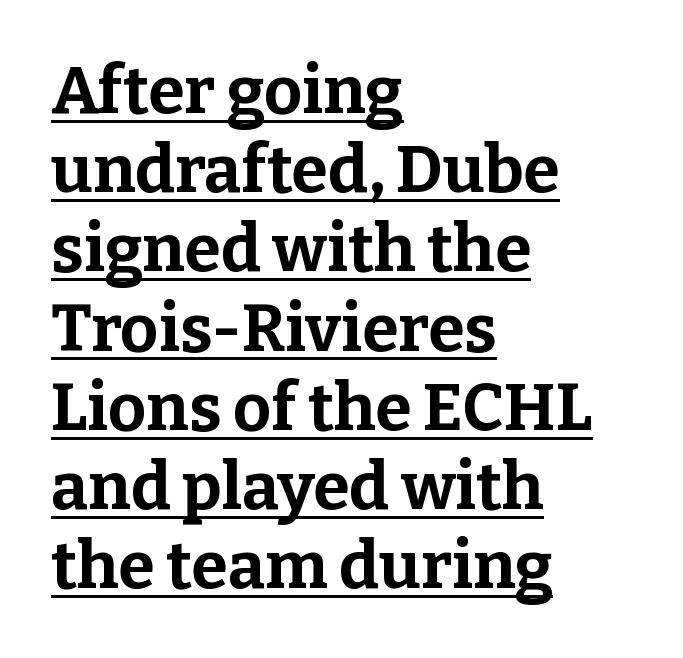
Spacing between characters is what you'd get straight out of the box. Is this a sans? No — the strokes have serifs. This sample uses an upright cut, with every glyph sitting square on the baseline. Here the designer chose a conventional face with non-uniform glyph widths.
